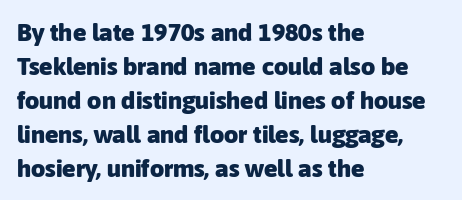
Just letters on the line, the space beneath them empty. No italicization has been applied; the sample stays upright. The rows are spaced the way most documents space them. The glyphs have the mass of a bold cut. Look at the tracking — it's just the regular setting, nothing added. Each line starts at the same left margin while the right side varies.
